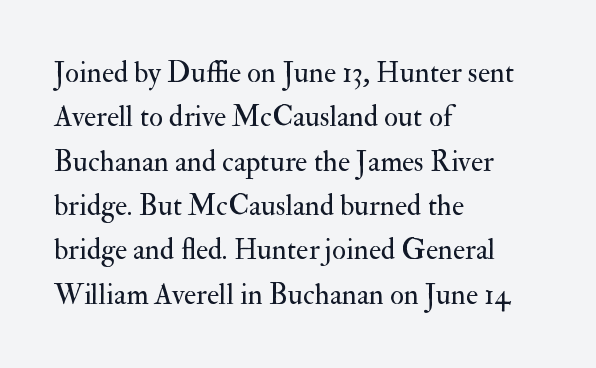
Posture: straight, roman, zero tilt. Note the varied advance widths — an 'i' is clearly narrower than an 'm'. The letters look calm and open, with moderate or lighter stems. In CSS terms this would be text-align: left. Descender tails drop into unmarked territory.
